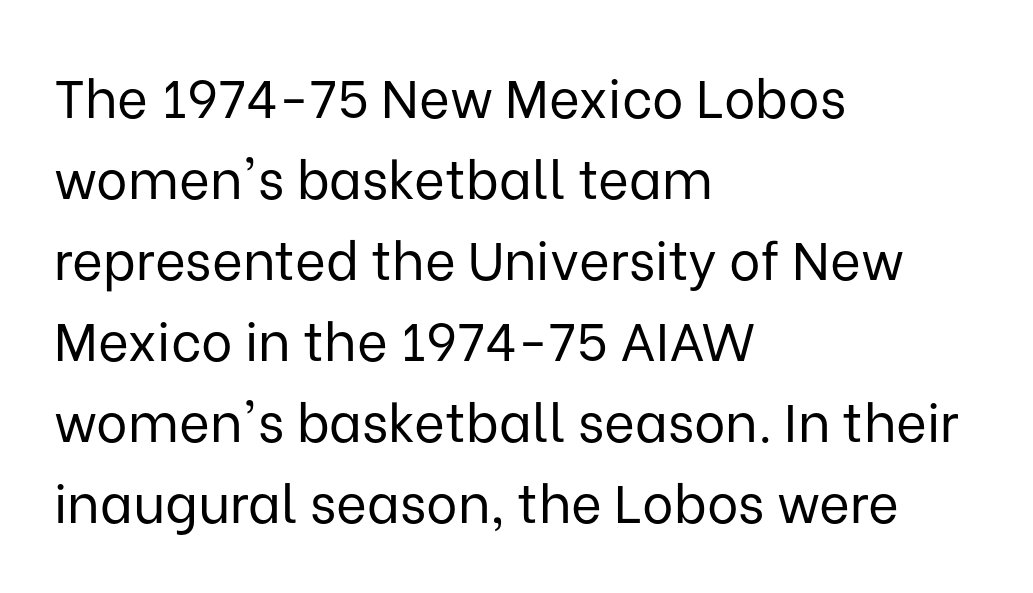
Q: Is the text bold? A: No.
Q: Is the text italic (slanted)? A: No, it is upright.
Q: Is the typeface a serif or a sans-serif typeface? A: Sans-serif.
Q: Is the text underlined? A: No.
Q: How is the paragraph aligned? A: Left-aligned.
Q: Is the spacing between letters normal or unusually wide? A: Normal.
Q: Is the spacing between lines tight, normal or loose? A: Normal.
Q: Width (condensed, normal, or wide)? A: Normal.
Q: Stroke contrast? A: Low.
Q: x-height? A: Medium.
Q: Monospaced? A: No.
